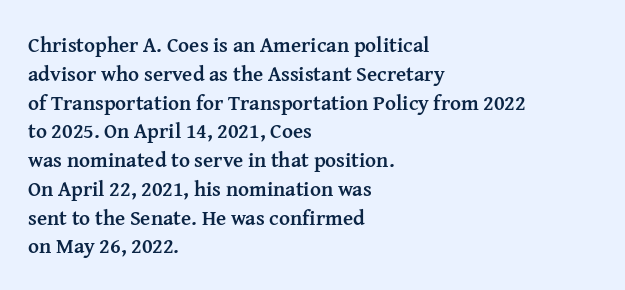
The image shows 21 px bold type, upright; set left-aligned, normal line spacing (1.37x), normal letter spacing, not underlined.
